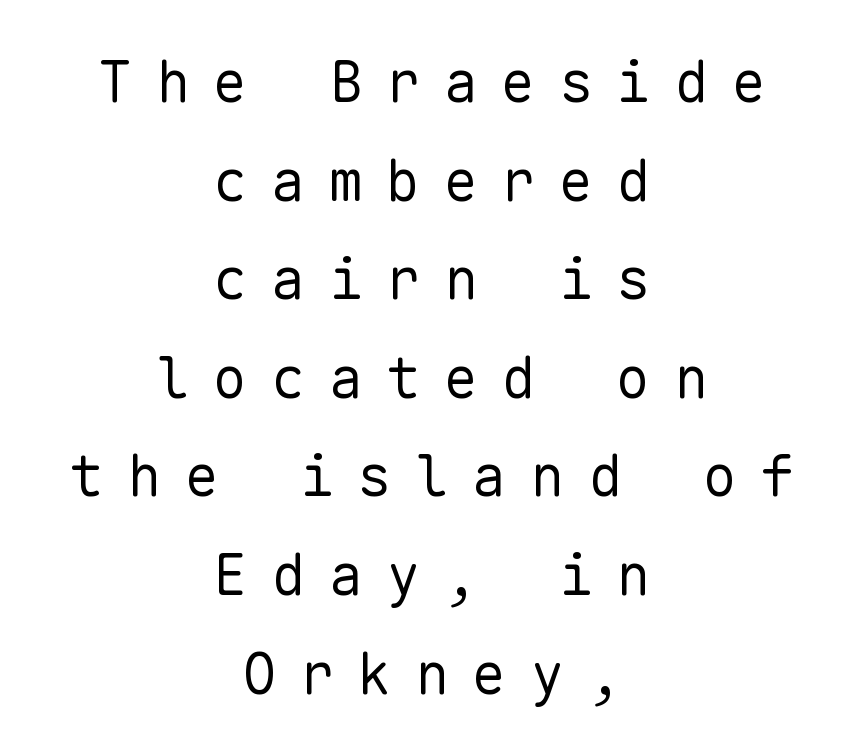
The compositor balanced each line on the midline. The passage shown is typed in a monospace face where columns stay perfectly aligned. Serif or sans? Sans — the stroke terminals are bare. No italicization has been applied; the sample stays upright. Loose tracking; the words dissolve into strings of separated letters.
